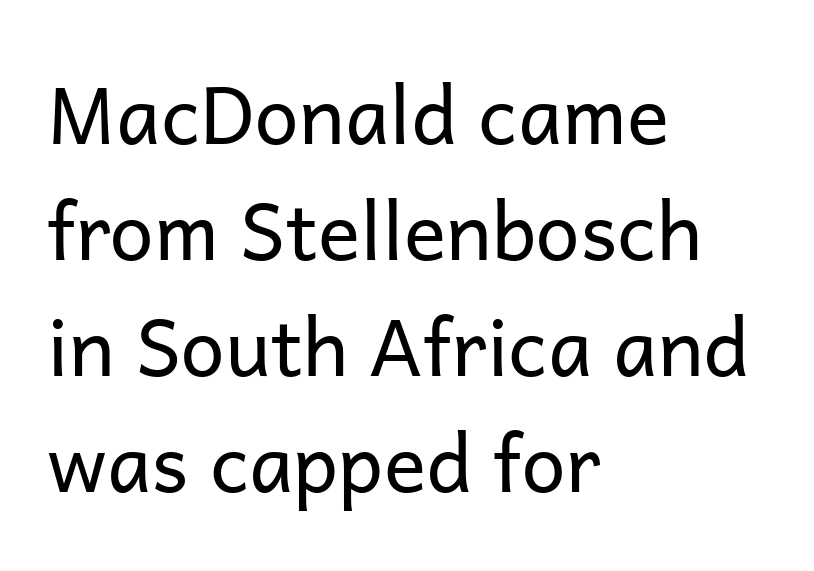
The image shows 79 px regular-weight sans-serif type, upright; set left-aligned, normal line spacing (1.47x), normal letter spacing, not underlined; low stroke contrast and a medium x-height.
